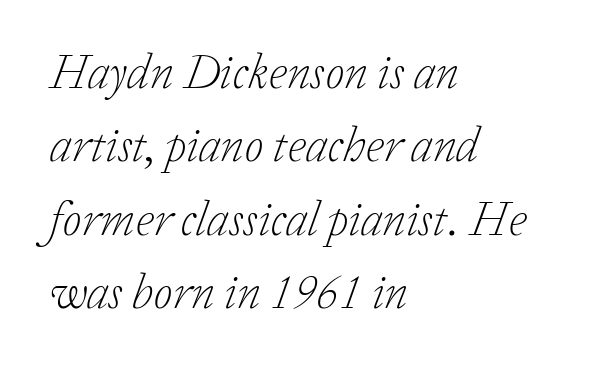
The rows are spaced the way most documents space them. The typeface has the unassuming heft of standard copy or less. A typesetter would call this zero additional tracking. Short and long lines alike share a common starting point at left. Spacing verdict: proportional, widths tailored to each character. Anything drawn beneath the words? Only blank space.
